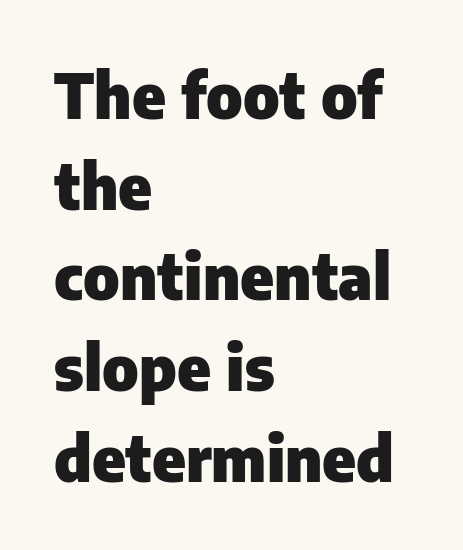
The passage shown is emphatically bold. This sample uses plain, unmodified letter spacing. Designer's note — italics off, roman on. The paragraph has a hard left edge and a soft right edge.
